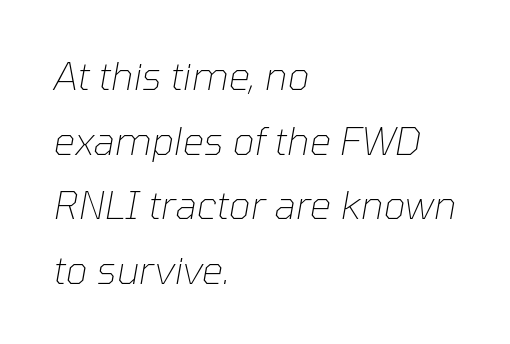
{"italic": "yes", "lean": "right", "slant_degrees": 10, "bold": "no", "weight": "thin", "width": "normal", "stroke_contrast": "low", "x_height": "medium", "monospaced": "no", "underline": "no", "align": "left", "line_spacing": "normal", "line_spacing_ratio": 1.7, "letter_spacing": "normal", "letter_spacing_em": 0.0, "glyph_px": 38}
